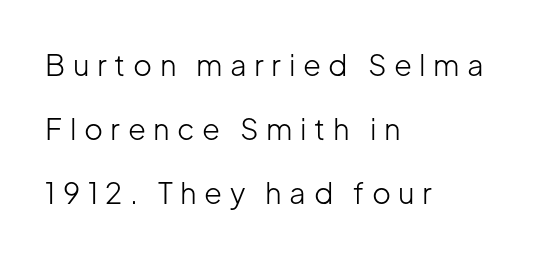
{"serif": "no", "italic": "no", "bold": "no", "weight": "light", "width": "normal", "stroke_contrast": "low", "x_height": "medium", "monospaced": "no", "underline": "no", "align": "left", "line_spacing": "loose", "line_spacing_ratio": 2.21, "letter_spacing": "wide", "letter_spacing_em": 0.26, "glyph_px": 29}
